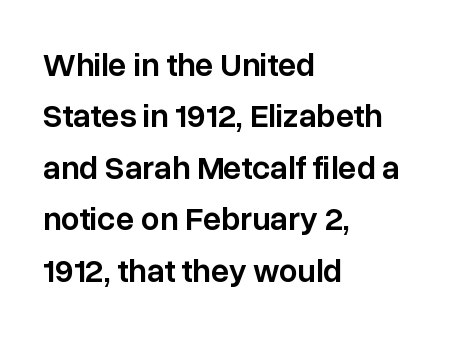
{"serif": "no", "italic": "no", "bold": "semi", "weight": "semibold", "width": "normal", "stroke_contrast": "low", "x_height": "medium", "monospaced": "no", "underline": "no", "align": "left", "line_spacing": "normal", "line_spacing_ratio": 1.56, "letter_spacing": "normal", "letter_spacing_em": 0.0, "glyph_px": 33}
